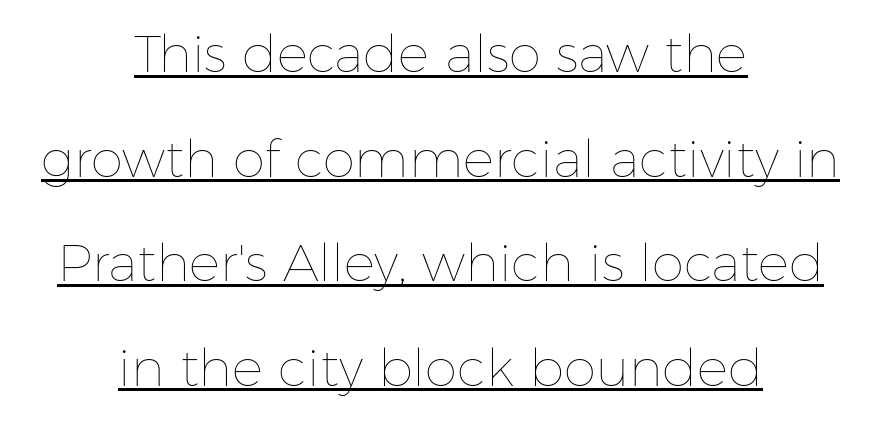
Q: Is the text bold? A: No.
Q: Is the text italic (slanted)? A: No, it is upright.
Q: Is the text underlined? A: Yes.
Q: How is the paragraph aligned? A: Centered.
Q: Is the spacing between letters normal or unusually wide? A: Normal.
Q: Is the spacing between lines tight, normal or loose? A: Loose.
Q: Width (condensed, normal, or wide)? A: Normal.
Q: Stroke contrast? A: Low.
Q: x-height? A: Medium.
Q: Monospaced? A: No.
